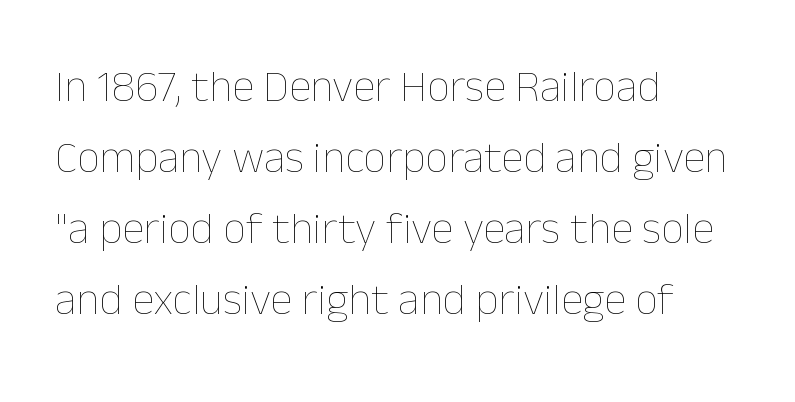
Q: Is the text bold? A: No.
Q: Is the text italic (slanted)? A: No, it is upright.
Q: Is the text underlined? A: No.
Q: How is the paragraph aligned? A: Left-aligned.
Q: Is the spacing between letters normal or unusually wide? A: Normal.
Q: Is the spacing between lines tight, normal or loose? A: Normal.
Q: Width (condensed, normal, or wide)? A: Normal.
Q: Stroke contrast? A: Low.
Q: x-height? A: Medium.
Q: Monospaced? A: No.
